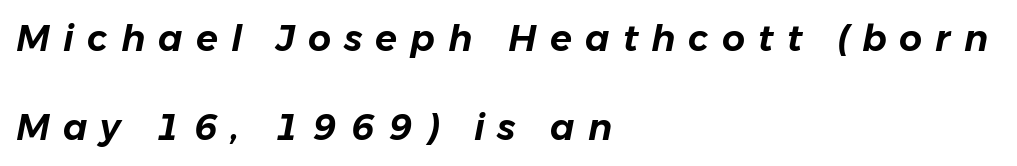
Q: Is the text italic (slanted)? A: Yes, it leans right by about 11 degrees.
Q: Is the text underlined? A: No.
Q: How is the paragraph aligned? A: Left-aligned.
Q: Is the spacing between letters normal or unusually wide? A: Unusually wide.
Q: Is the spacing between lines tight, normal or loose? A: Loose.
Q: Width (condensed, normal, or wide)? A: Normal.
Q: Stroke contrast? A: Low.
Q: x-height? A: Medium.
Q: Monospaced? A: No.
